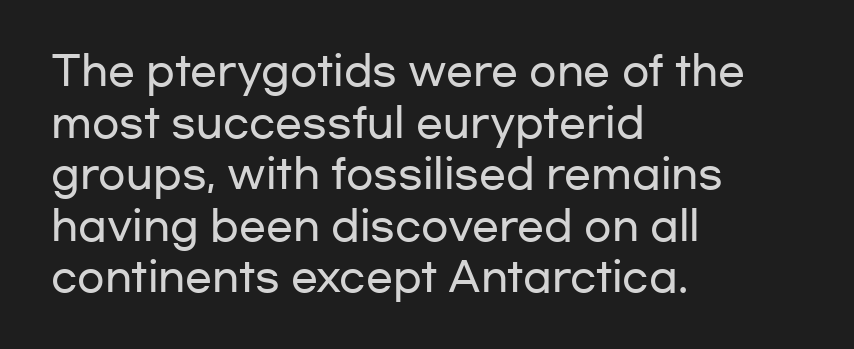
The image shows 40 px wide sans-serif type, upright; set left-aligned, normal line spacing (1.29x), normal letter spacing, not underlined; low stroke contrast and a medium x-height.
